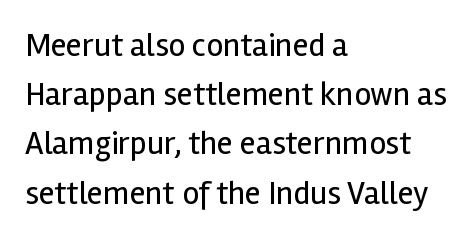
Q: Is the text bold? A: No.
Q: Is the text italic (slanted)? A: No, it is upright.
Q: Is the typeface a serif or a sans-serif typeface? A: Sans-serif.
Q: Is the text underlined? A: No.
Q: How is the paragraph aligned? A: Left-aligned.
Q: Is the spacing between letters normal or unusually wide? A: Normal.
Q: Is the spacing between lines tight, normal or loose? A: Normal.
Q: Width (condensed, normal, or wide)? A: Normal.
Q: x-height? A: Medium.
Q: Monospaced? A: No.
